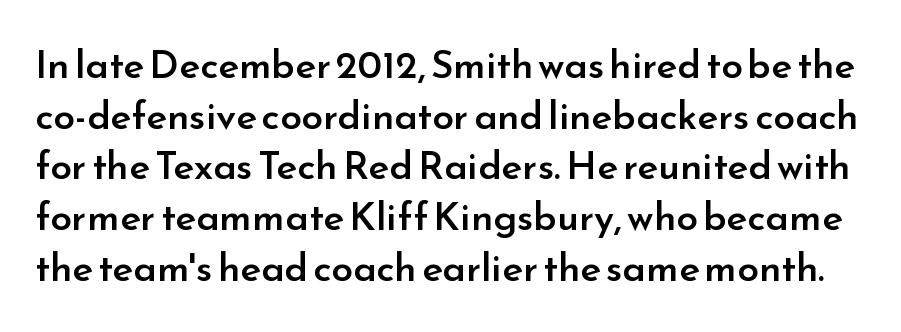
Q: Is the text bold? A: Semi-bold.
Q: Is the text italic (slanted)? A: No, it is upright.
Q: Is the typeface a serif or a sans-serif typeface? A: Sans-serif.
Q: Is the text underlined? A: No.
Q: Is the spacing between letters normal or unusually wide? A: Normal.
Q: Is the spacing between lines tight, normal or loose? A: Normal.
Q: Width (condensed, normal, or wide)? A: Normal.
Q: Stroke contrast? A: Low.
Q: x-height? A: Small.
Q: Monospaced? A: No.
